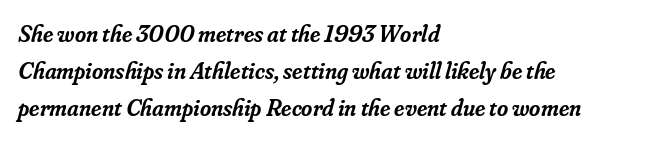
The image shows 24 px text type, italic (leaning right); set left-aligned, normal line spacing (1.55x), normal letter spacing, not underlined.
